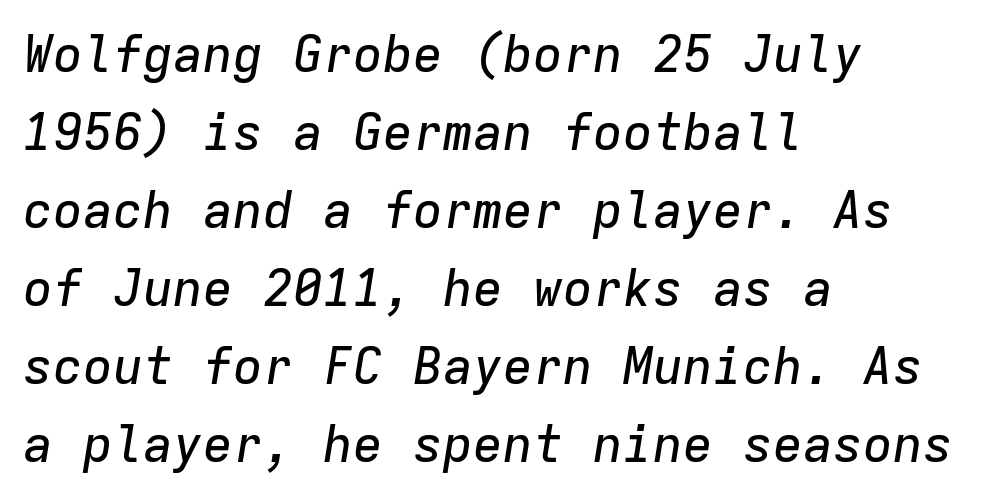
The image shows 50 px text type, italic (leaning right), monospaced; set left-aligned, normal line spacing (1.56x), normal letter spacing, not underlined; low stroke contrast and a medium x-height.
